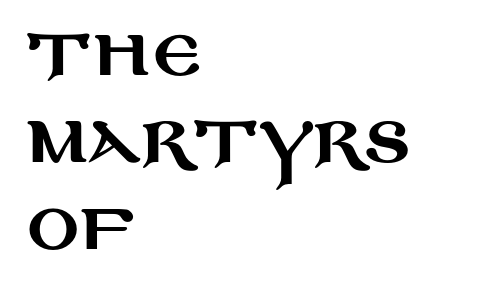
The passage is arranged the way most books set body copy — flush left. The line-height multiplier appears to be the usual default. If you drew a line through each stem, it would be perfectly vertical. The letters advance in unequal steps, a hallmark of proportional type. There is no visible air inserted between adjacent glyphs.
